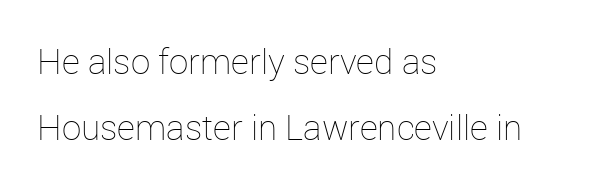
{"italic": "no", "bold": "no", "weight": "thin", "width": "normal", "stroke_contrast": "low", "x_height": "medium", "monospaced": "no", "underline": "no", "align": "left", "line_spacing": "loose", "line_spacing_ratio": 1.9, "letter_spacing": "normal", "letter_spacing_em": 0.0, "glyph_px": 35}
